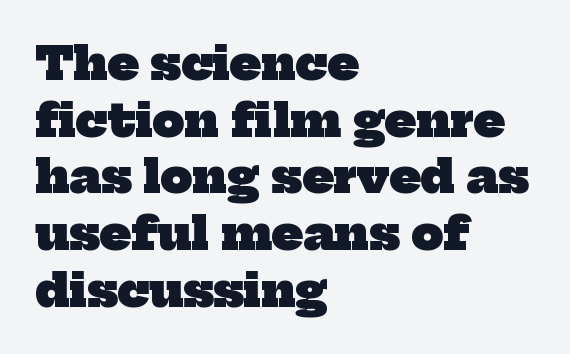
{"serif": "yes", "bold": "yes", "weight": "heavy", "width": "normal", "stroke_contrast": "low", "x_height": "medium", "monospaced": "no", "underline": "no", "align": "left", "line_spacing": "normal", "line_spacing_ratio": 1.26, "letter_spacing": "normal", "letter_spacing_em": 0.0, "glyph_px": 45}
